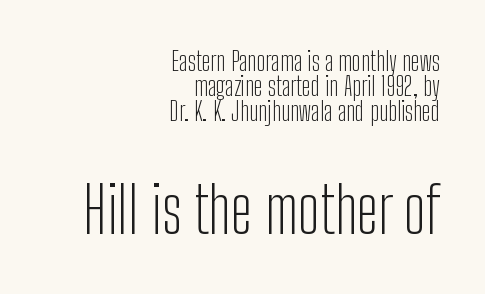
Does extra space separate the letters? No, they use regular spacing. Does the leading feel generous? Not at all — it's pinched. Horizontally, the lines are justified to the trailing edge only. The rendering shows plain stroke endings on the letterforms — a sans-serif design. Every character sits straight up, as roman type does. Underlining? Definitely not there.
